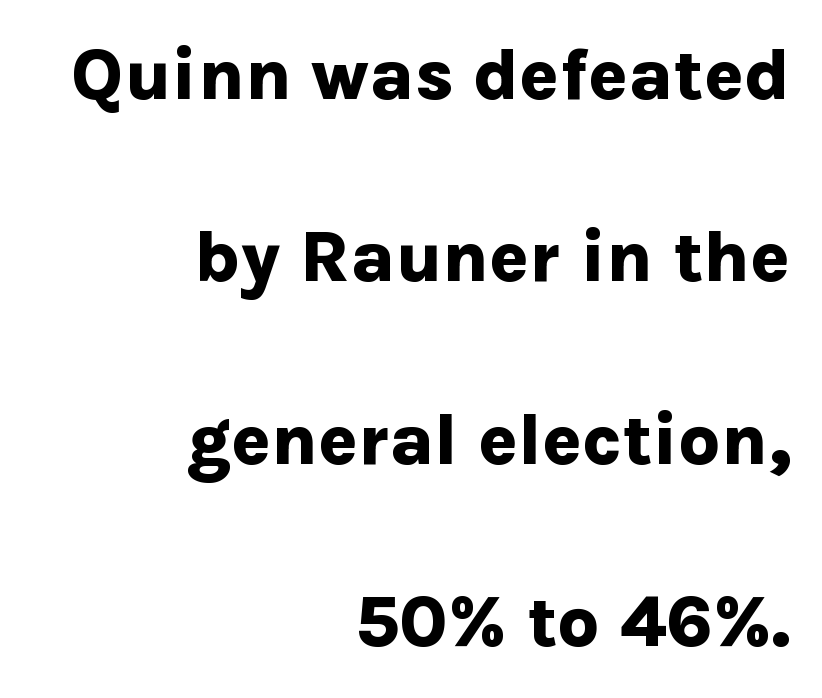
The image shows 73 px bold sans-serif type, upright; set right-aligned, loose line spacing (2.5x), normal letter spacing, not underlined; low stroke contrast and a medium x-height.
